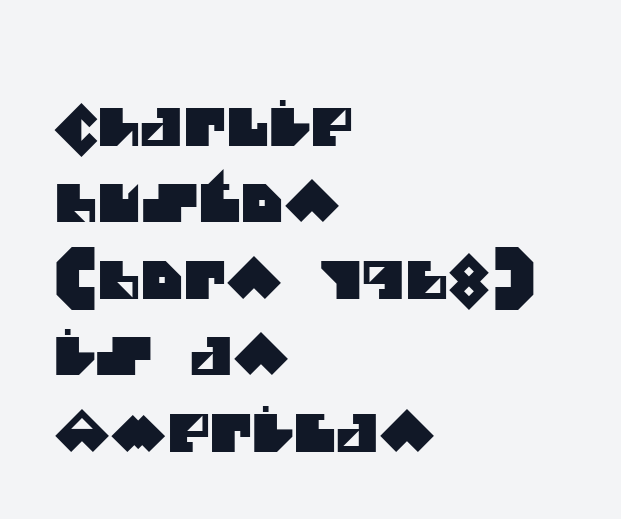
Q: Is the typeface a serif or a sans-serif typeface? A: Sans-serif.
Q: Is the text underlined? A: No.
Q: How is the paragraph aligned? A: Left-aligned.
Q: Is the spacing between letters normal or unusually wide? A: Normal.
Q: Is the spacing between lines tight, normal or loose? A: Normal.
Q: Width (condensed, normal, or wide)? A: Normal.
Q: Stroke contrast? A: Medium.
Q: x-height? A: Large.
Q: Monospaced? A: No.
